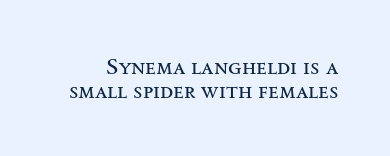
{"italic": "no", "bold": "no", "underline": "no", "line_spacing": "tight", "line_spacing_ratio": 1.03, "letter_spacing": "normal", "letter_spacing_em": 0.0, "glyph_px": 23}
